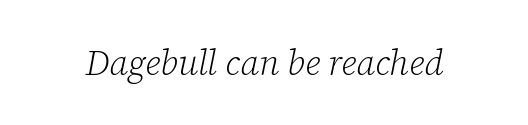
{"serif": "yes", "italic": "yes", "lean": "right", "slant_degrees": 12, "bold": "no", "weight": "light", "width": "normal", "stroke_contrast": "low", "x_height": "medium", "monospaced": "no", "underline": "no", "letter_spacing": "normal", "letter_spacing_em": 0.0, "glyph_px": 35}
